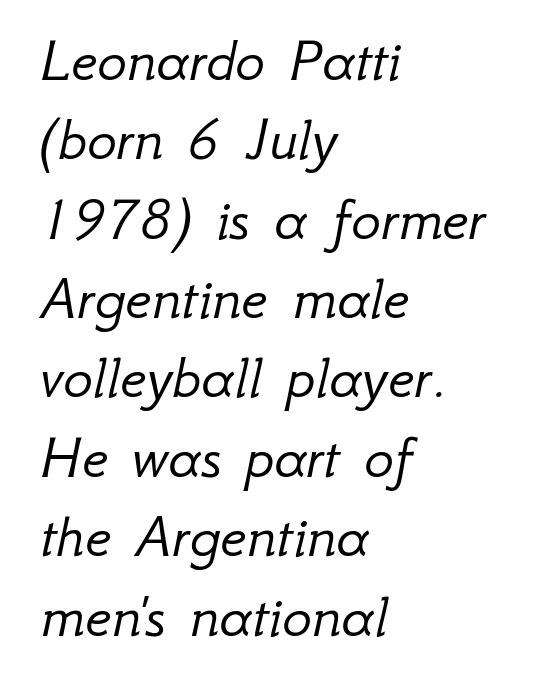
{"italic": "yes", "lean": "right", "slant_degrees": 12, "bold": "no", "weight": "light", "width": "normal", "stroke_contrast": "low", "x_height": "small", "monospaced": "no", "underline": "no", "align": "left", "line_spacing": "normal", "line_spacing_ratio": 1.28, "letter_spacing": "normal", "letter_spacing_em": 0.0, "glyph_px": 62}
